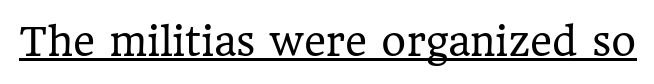
The image shows 38 px regular-weight serif type, upright; set normal letter spacing, underlined; low stroke contrast and a medium x-height.
